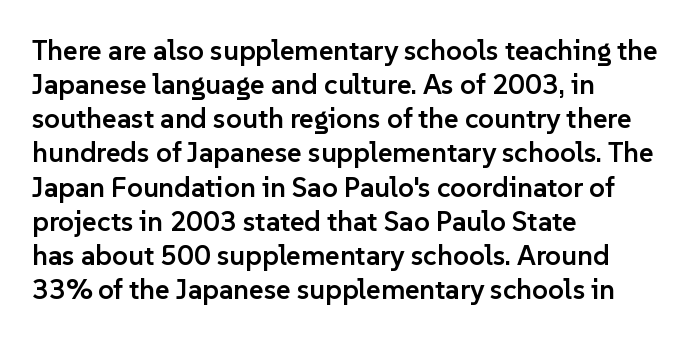
The image shows 28 px semibold sans-serif type, upright; set left-aligned, line spacing 1.22x, normal letter spacing, not underlined; low stroke contrast and a medium x-height.
